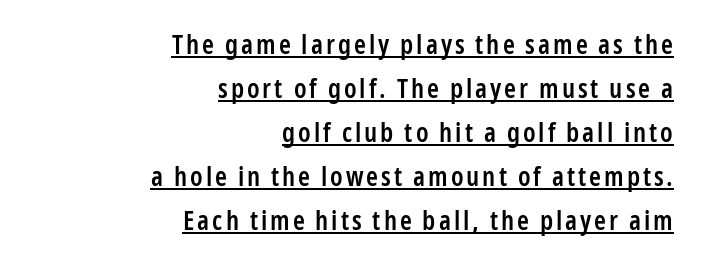
The image shows 27 px text type, upright; set right-aligned, normal line spacing (1.63x), underlined.
